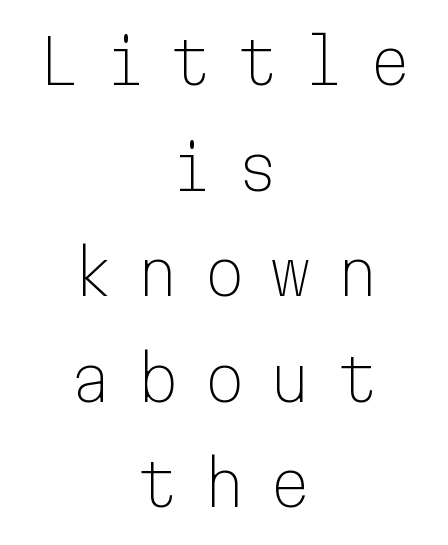
{"serif": "no", "italic": "no", "bold": "no", "weight": "light", "width": "normal", "stroke_contrast": "low", "x_height": "medium", "monospaced": "yes", "underline": "no", "align": "center", "line_spacing_ratio": 1.73, "letter_spacing": "wide", "letter_spacing_em": 0.39, "glyph_px": 61}
